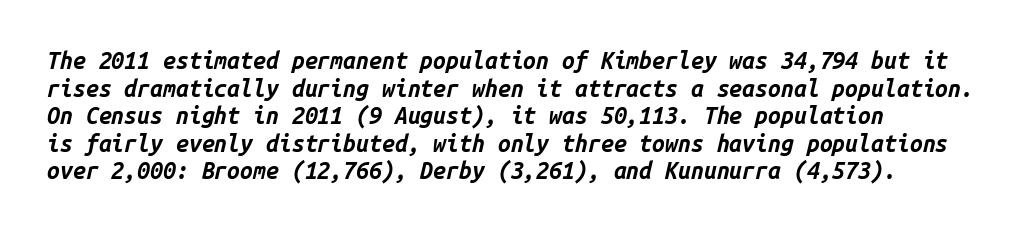
The image shows 23 px bold type, italic (leaning right); set left-aligned, line spacing 1.2x, normal letter spacing, not underlined.
